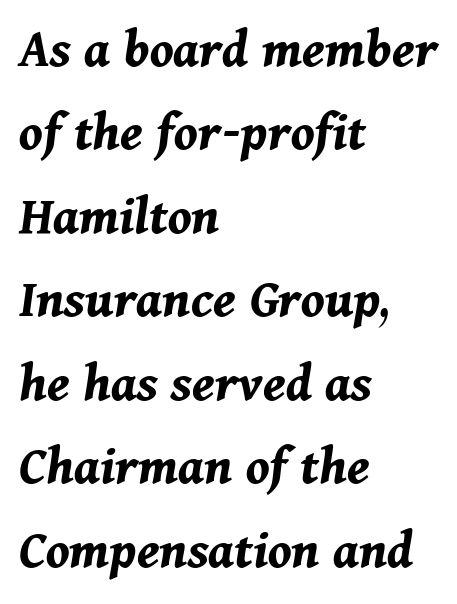
Glance below the letters and you will spot only blank space. Typeset ragged right — the left edge is the straight one. Think of a printed novel: that variable character pitch is what you see here. Plenty of ink on the page — the face is bold. Default kerning and tracking; the words read as compact shapes. Summary of vertical rhythm: regular, with standard interline spacing.
